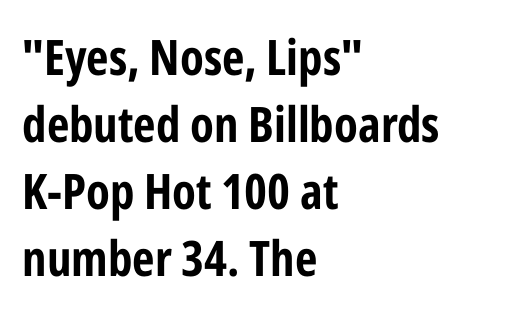
{"serif": "no", "italic": "no", "bold": "yes", "weight": "bold", "width": "condensed", "stroke_contrast": "low", "x_height": "medium", "monospaced": "no", "underline": "no", "align": "left", "line_spacing": "normal", "line_spacing_ratio": 1.37, "letter_spacing": "normal", "letter_spacing_em": 0.0, "glyph_px": 49}
